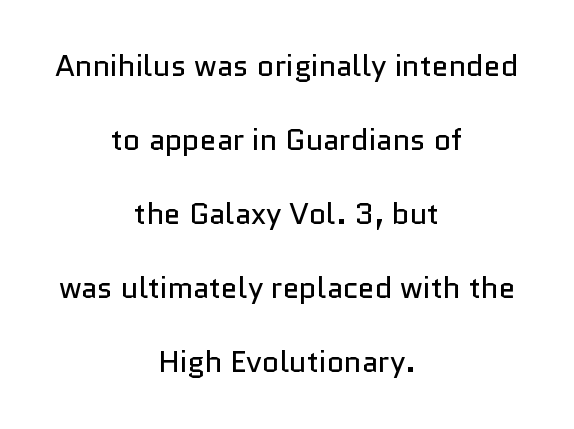
Rule under the text: the space is simply empty. Is this a fixed-width face? No — the glyphs have proportional, varying widths. What's the leading like? Stretched, with rows far apart. Every stem runs plumb, perpendicular to the baseline.
